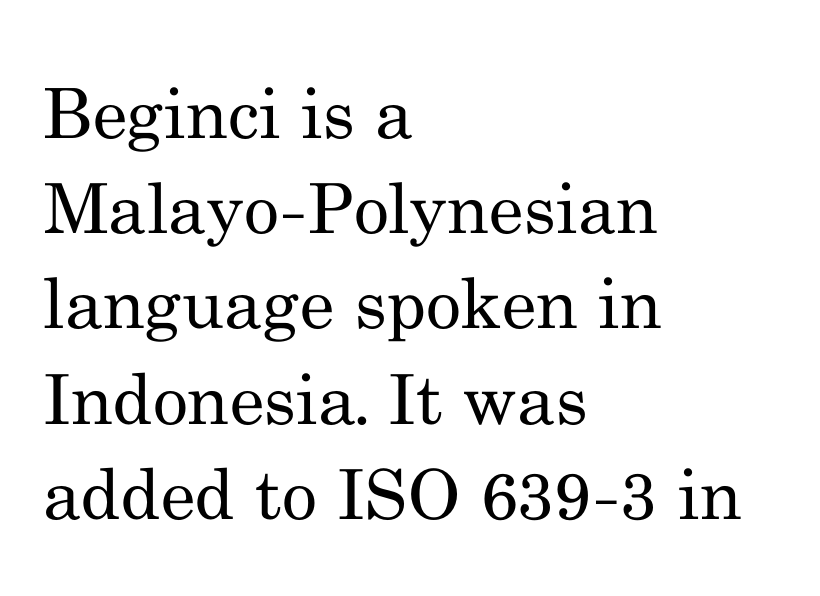
{"serif": "yes", "italic": "no", "bold": "no", "weight": "regular", "width": "normal", "stroke_contrast": "medium", "x_height": "small", "monospaced": "no", "underline": "no", "align": "left", "line_spacing": "normal", "line_spacing_ratio": 1.38, "letter_spacing": "normal", "letter_spacing_em": 0.0, "glyph_px": 69}
